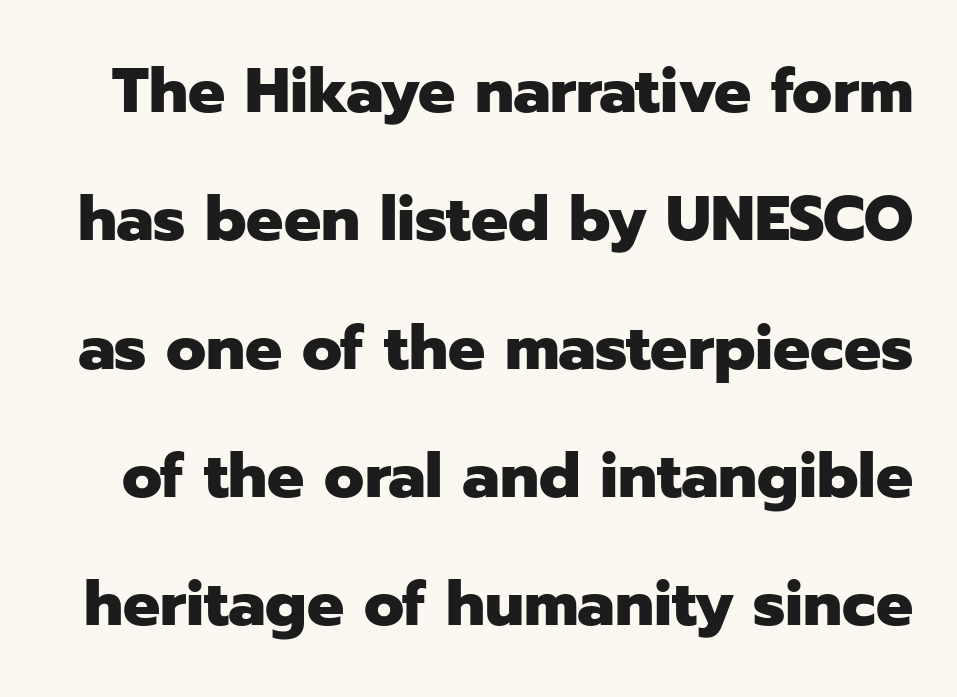
The image shows 62 px heavy sans-serif type, upright; set loose line spacing (2.07x), normal letter spacing, not underlined; low stroke contrast and a medium x-height.
